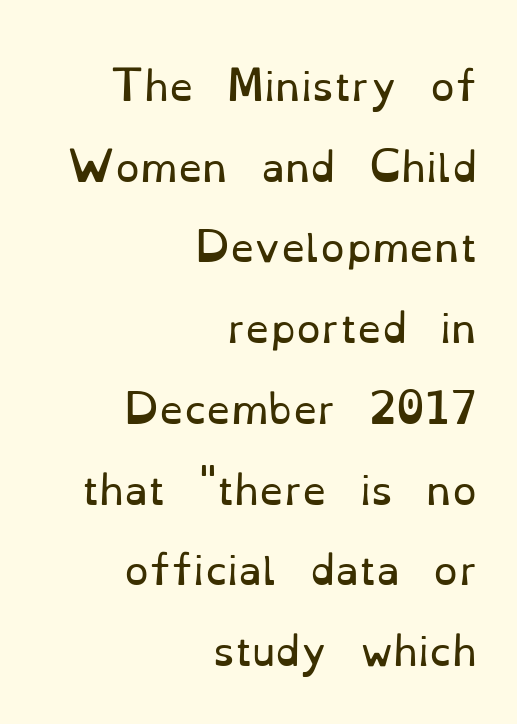
Q: Is the text bold? A: No.
Q: Is the text italic (slanted)? A: No, it is upright.
Q: Is the typeface a serif or a sans-serif typeface? A: Serif.
Q: Is the text underlined? A: No.
Q: How is the paragraph aligned? A: Right-aligned.
Q: Is the spacing between letters normal or unusually wide? A: Normal.
Q: Is the spacing between lines tight, normal or loose? A: Loose.
Q: Width (condensed, normal, or wide)? A: Normal.
Q: Stroke contrast? A: Low.
Q: x-height? A: Small.
Q: Monospaced? A: No.
